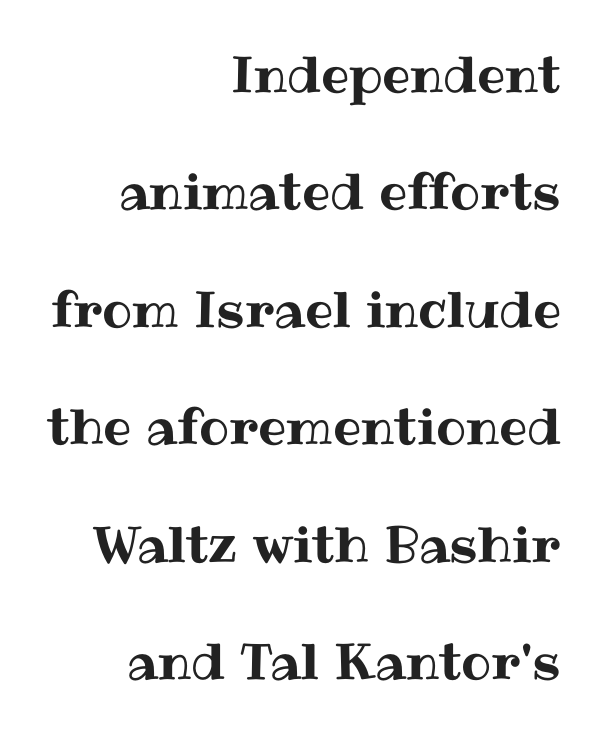
Q: Is the text italic (slanted)? A: No, it is upright.
Q: Is the text underlined? A: No.
Q: How is the paragraph aligned? A: Right-aligned.
Q: Is the spacing between letters normal or unusually wide? A: Normal.
Q: Is the spacing between lines tight, normal or loose? A: Loose.
Q: Width (condensed, normal, or wide)? A: Normal.
Q: Stroke contrast? A: Medium.
Q: x-height? A: Medium.
Q: Monospaced? A: No.
